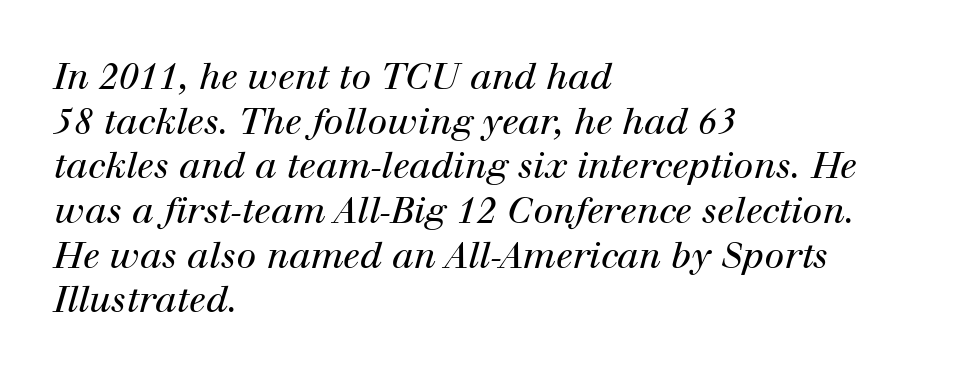
{"serif": "yes", "italic": "yes", "lean": "right", "slant_degrees": 12, "bold": "no", "weight": "regular", "width": "normal", "stroke_contrast": "high", "x_height": "medium", "monospaced": "no", "underline": "no", "align": "left", "line_spacing_ratio": 1.24, "letter_spacing": "normal", "letter_spacing_em": 0.0, "glyph_px": 36}
